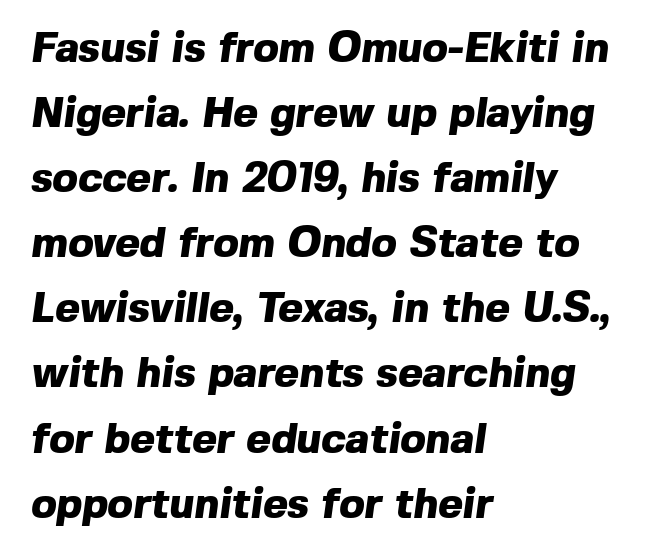
The image shows 42 px heavy sans-serif type; set left-aligned, normal line spacing (1.55x), normal letter spacing, not underlined; a medium x-height.
